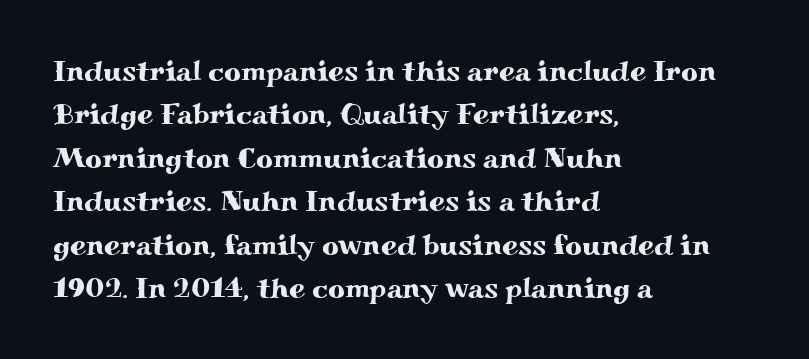
The image shows 29 px wide serif type, upright; set left-aligned, normal line spacing (1.5x), normal letter spacing, not underlined; medium stroke contrast and a small x-height.
